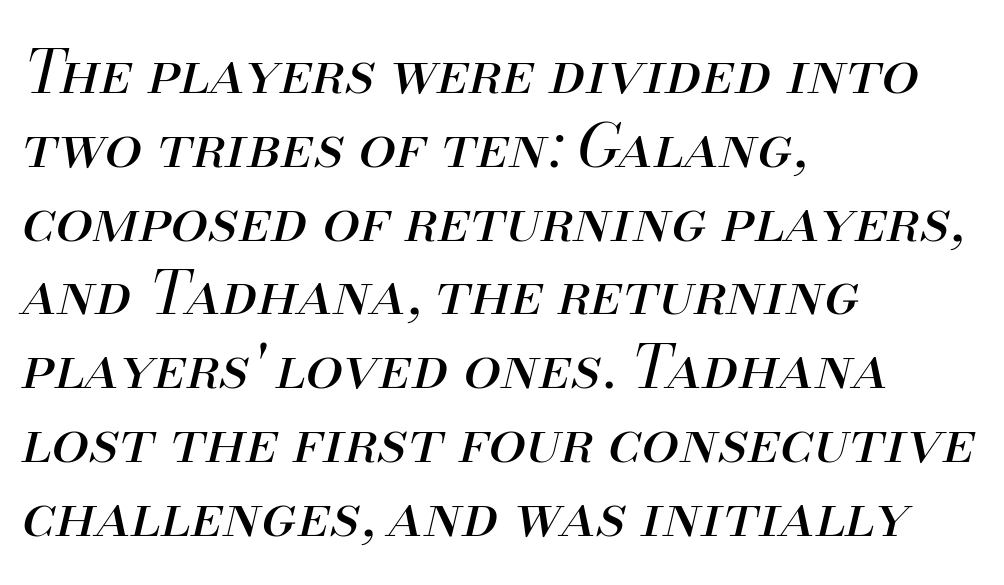
{"italic": "yes", "lean": "right", "slant_degrees": 13, "bold": "no", "weight": "regular", "width": "normal", "stroke_contrast": "medium", "x_height": "small", "monospaced": "no", "underline": "no", "align": "left", "line_spacing_ratio": 1.23, "letter_spacing": "normal", "letter_spacing_em": 0.0, "glyph_px": 60}
